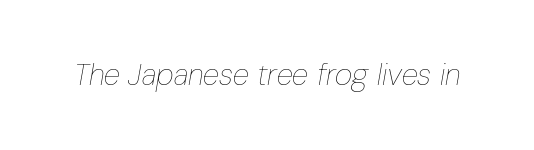
{"italic": "yes", "lean": "right", "slant_degrees": 10, "bold": "no", "weight": "thin", "width": "condensed", "stroke_contrast": "low", "x_height": "medium", "monospaced": "no", "underline": "no", "letter_spacing": "normal", "letter_spacing_em": 0.0, "glyph_px": 30}
